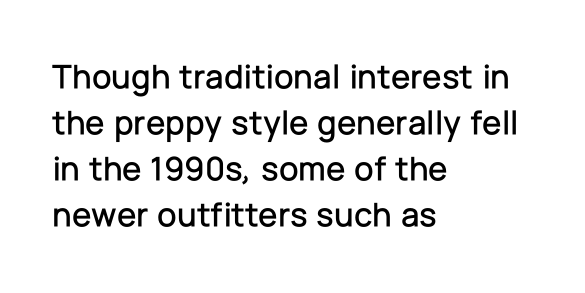
Q: Is the text italic (slanted)? A: No, it is upright.
Q: Is the typeface a serif or a sans-serif typeface? A: Sans-serif.
Q: Is the text underlined? A: No.
Q: How is the paragraph aligned? A: Left-aligned.
Q: Is the spacing between letters normal or unusually wide? A: Normal.
Q: Is the spacing between lines tight, normal or loose? A: Normal.
Q: Width (condensed, normal, or wide)? A: Normal.
Q: Stroke contrast? A: Low.
Q: x-height? A: Medium.
Q: Monospaced? A: No.
